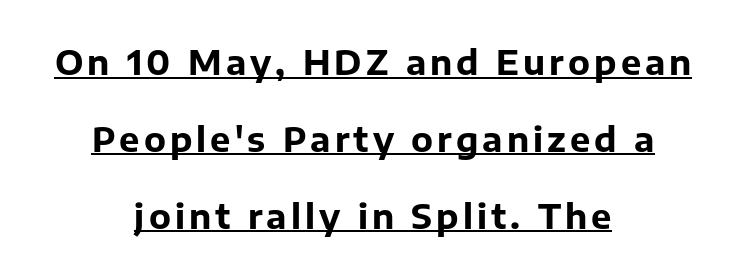
Q: Is the text bold? A: Yes.
Q: Is the text italic (slanted)? A: No, it is upright.
Q: Is the typeface a serif or a sans-serif typeface? A: Sans-serif.
Q: Is the text underlined? A: Yes.
Q: How is the paragraph aligned? A: Centered.
Q: Is the spacing between lines tight, normal or loose? A: Loose.
Q: Width (condensed, normal, or wide)? A: Normal.
Q: Stroke contrast? A: Low.
Q: x-height? A: Medium.
Q: Monospaced? A: No.
